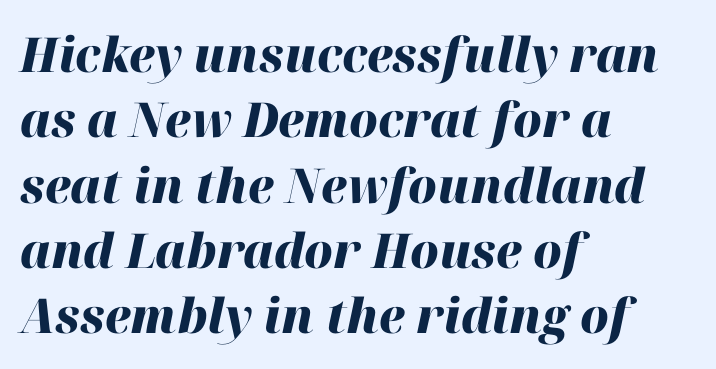
{"italic": "yes", "lean": "right", "slant_degrees": 12, "bold": "yes", "weight": "heavy", "width": "normal", "stroke_contrast": "high", "x_height": "medium", "monospaced": "no", "underline": "no", "align": "left", "line_spacing": "normal", "line_spacing_ratio": 1.36, "letter_spacing": "normal", "letter_spacing_em": 0.0, "glyph_px": 48}
